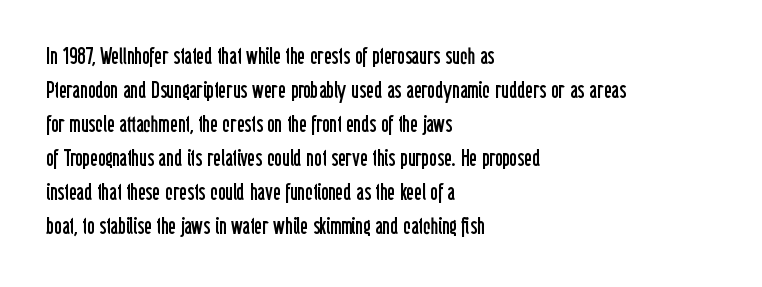
Q: Is the text bold? A: No.
Q: Is the text italic (slanted)? A: No, it is upright.
Q: Is the text underlined? A: No.
Q: How is the paragraph aligned? A: Left-aligned.
Q: Is the spacing between letters normal or unusually wide? A: Normal.
Q: Is the spacing between lines tight, normal or loose? A: Normal.
